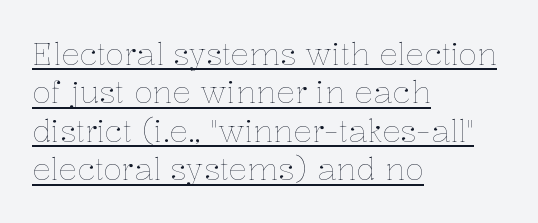
{"italic": "no", "bold": "no", "weight": "thin", "width": "normal", "stroke_contrast": "low", "x_height": "medium", "monospaced": "no", "underline": "yes", "align": "left", "line_spacing_ratio": 1.24, "letter_spacing": "normal", "letter_spacing_em": 0.0, "glyph_px": 31}
